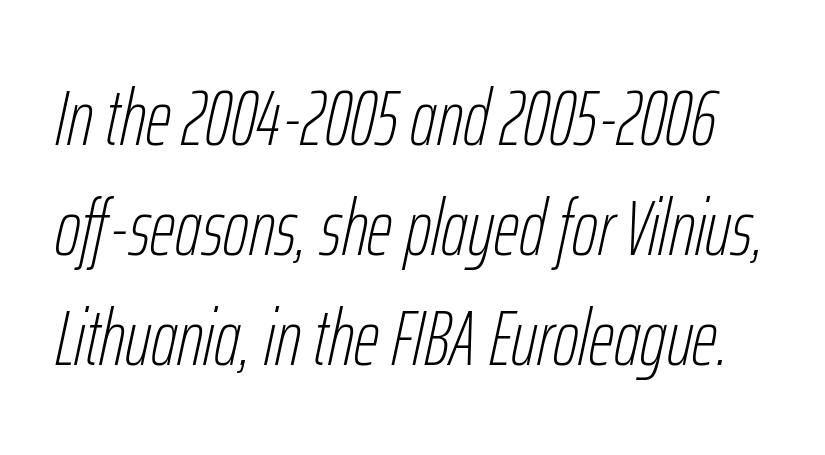
{"italic": "yes", "lean": "right", "slant_degrees": 12, "bold": "no", "weight": "thin", "width": "condensed", "stroke_contrast": "low", "x_height": "medium", "monospaced": "no", "underline": "no", "line_spacing": "normal", "line_spacing_ratio": 1.39, "letter_spacing": "normal", "letter_spacing_em": 0.0, "glyph_px": 79}
